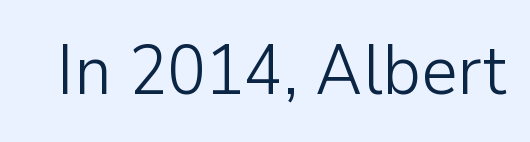
Q: Is the text bold? A: No.
Q: Is the text italic (slanted)? A: No, it is upright.
Q: Is the typeface a serif or a sans-serif typeface? A: Sans-serif.
Q: Is the text underlined? A: No.
Q: Is the spacing between letters normal or unusually wide? A: Normal.
Q: Width (condensed, normal, or wide)? A: Normal.
Q: Stroke contrast? A: Low.
Q: x-height? A: Medium.
Q: Monospaced? A: No.
